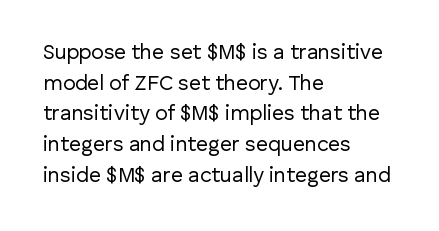
The image shows 21 px text type, upright; set left-aligned, normal line spacing (1.46x), normal letter spacing, not underlined.
